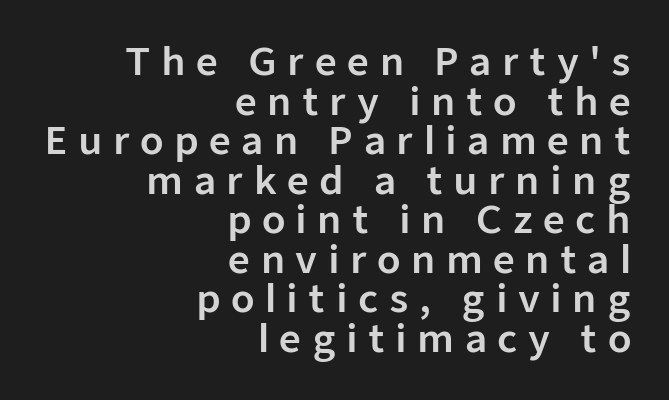
The image shows 38 px sans-serif type, upright; set right-aligned, tight line spacing (1.04x), unusually wide letter spacing (+0.27 em), not underlined; low stroke contrast and a medium x-height.
